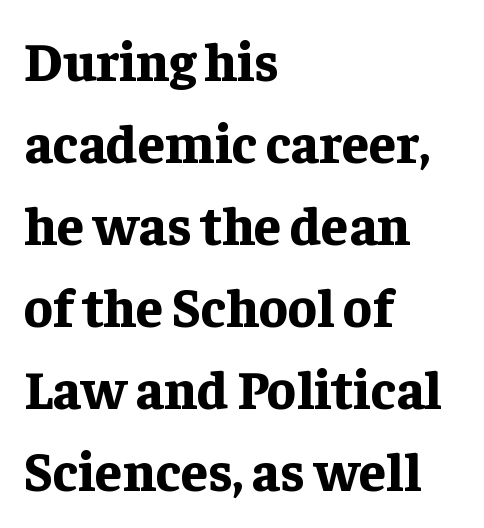
The image shows 54 px bold serif type, upright; set left-aligned, normal line spacing (1.52x), normal letter spacing, not underlined; low stroke contrast and a medium x-height.
